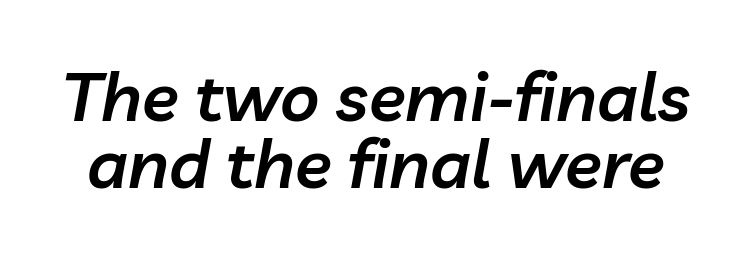
{"italic": "yes", "lean": "right", "slant_degrees": 10, "bold": "semi", "weight": "semibold", "width": "normal", "stroke_contrast": "low", "x_height": "medium", "monospaced": "no", "underline": "no", "line_spacing": "tight", "line_spacing_ratio": 0.99, "letter_spacing": "normal", "letter_spacing_em": 0.0, "glyph_px": 68}
